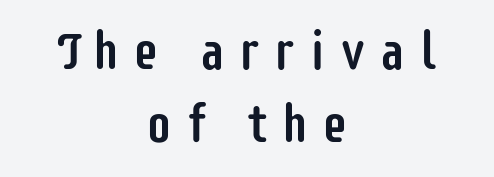
The image shows 52 px condensed sans-serif type, upright; set centered, normal line spacing (1.41x), unusually wide letter spacing (+0.26 em), not underlined; low stroke contrast and a large x-height.
